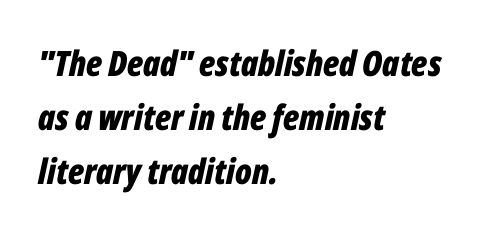
Leftover space on each line is placed entirely after the last word. The face used here is proportionally spaced, like ordinary book or web type. Regular leading. How are the letters spaced? Ordinarily, with no added tracking. On the weight axis this lands at bold, roughly 700. The specimen reads as italic at a glance.
